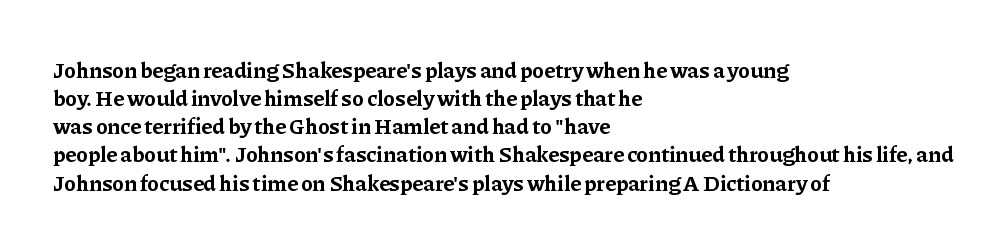
The passage is arranged the way most books set body copy — flush left. No word sits above an underline. Nobody touched the tracking dial on this one. Stroke thickness is high; the sample reads as a true bold.
